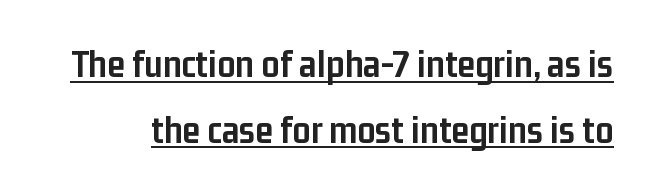
The image shows 40 px semibold, condensed sans-serif type, upright; set normal line spacing (1.64x), normal letter spacing, underlined; low stroke contrast and a medium x-height.
